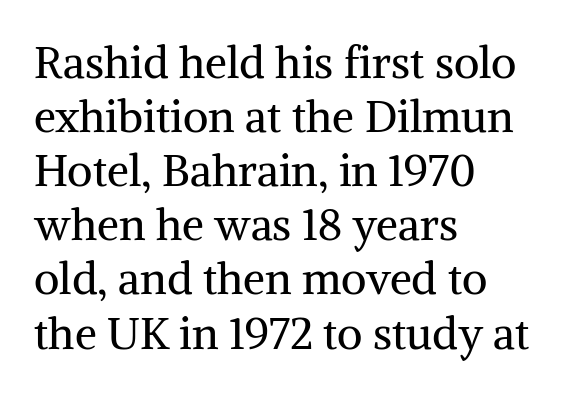
The paragraph has a hard left edge and a soft right edge. A typesetter would mark this as roman, not italic. Proportional: the letters do not fall into vertical columns. This sample uses plain, unmodified letter spacing. No letter is thick-stroked: the sample isn't bold.
